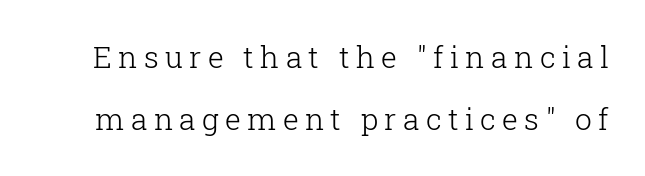
Words appear elongated and porous because spacing is wide. The typesetting does not lean heavy: it is not bold. Do the letters lean? They stand straight. A typesetter would call this proportional, since set widths differ per character.
